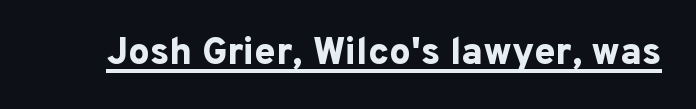
{"serif": "no", "italic": "no", "bold": "yes", "weight": "bold", "width": "normal", "stroke_contrast": "low", "x_height": "medium", "monospaced": "no", "underline": "yes", "letter_spacing": "normal", "letter_spacing_em": 0.0, "glyph_px": 38}
